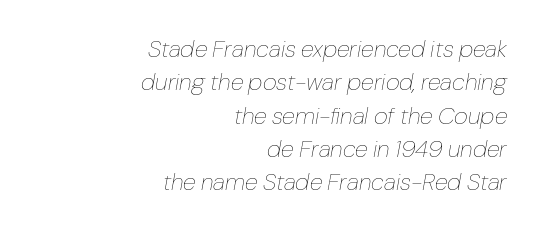
Horizontal alignment here is rightward, an uncommon choice for prose. The gaps between neighbouring characters are ordinary and unremarkable. Observe the lean: these are italic letterforms. Compared with typical paragraphs, the rows here are spaced about the same.
